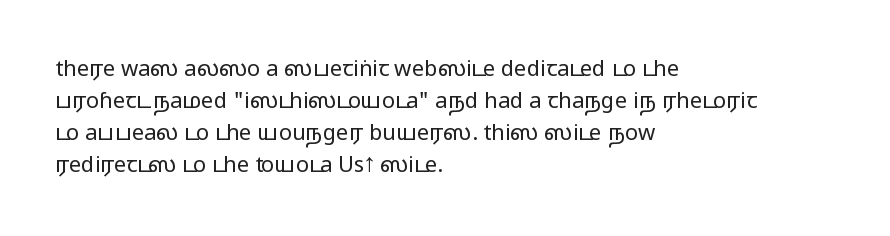
{"italic": "no", "underline": "no", "align": "left", "line_spacing": "normal", "line_spacing_ratio": 1.45, "letter_spacing": "normal", "letter_spacing_em": 0.0, "glyph_px": 22}
